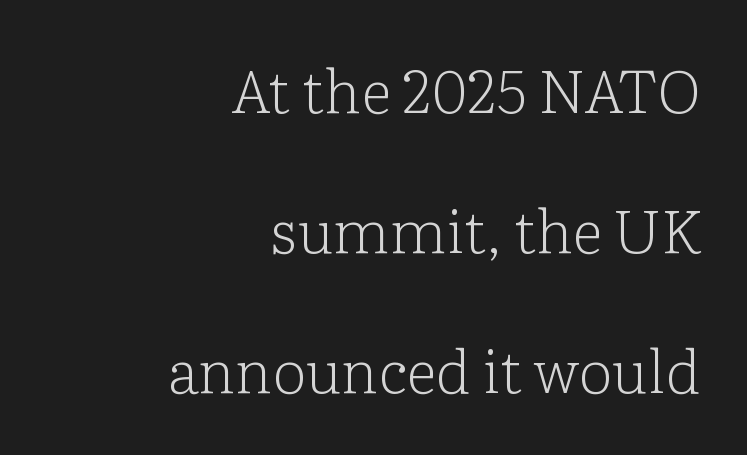
Has an underline been added? It has not. The strokes carry an ordinary text weight at most. Serif or sans? Serif — the stroke terminals have little feet. The line texture is even and compact thanks to regular tracking. Notice how the stems are strictly vertical — no italics here. The line-height multiplier appears high, well above default.
